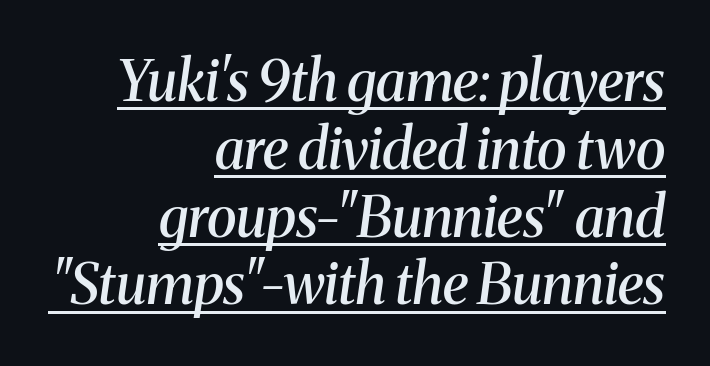
{"serif": "yes", "italic": "yes", "lean": "right", "slant_degrees": 8, "bold": "semi", "weight": "semibold", "width": "normal", "stroke_contrast": "medium", "x_height": "medium", "monospaced": "no", "underline": "yes", "align": "right", "line_spacing_ratio": 1.21, "letter_spacing": "normal", "letter_spacing_em": 0.0, "glyph_px": 56}
